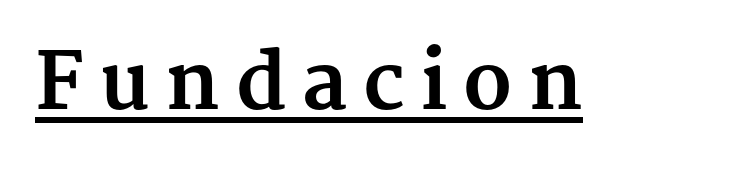
Q: Is the text bold? A: Yes.
Q: Is the text italic (slanted)? A: No, it is upright.
Q: Is the typeface a serif or a sans-serif typeface? A: Serif.
Q: Is the text underlined? A: Yes.
Q: Is the spacing between letters normal or unusually wide? A: Unusually wide.
Q: Width (condensed, normal, or wide)? A: Normal.
Q: Stroke contrast? A: Medium.
Q: x-height? A: Medium.
Q: Monospaced? A: No.
